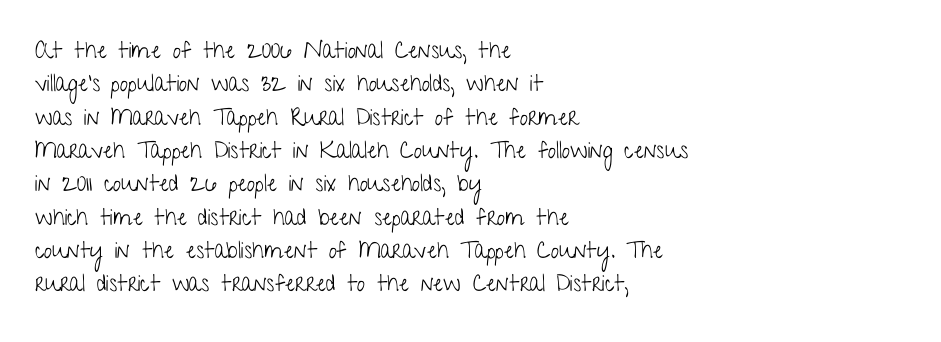
Q: Is the text bold? A: No.
Q: Is the text italic (slanted)? A: No, it is upright.
Q: Is the text underlined? A: No.
Q: How is the paragraph aligned? A: Left-aligned.
Q: Is the spacing between letters normal or unusually wide? A: Normal.
Q: Is the spacing between lines tight, normal or loose? A: Normal.
